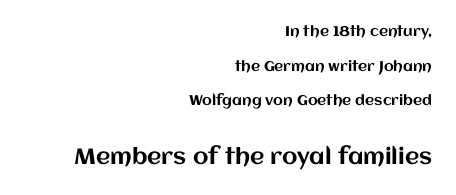
These lines were composed using upright roman letters. One glance says open: line gaps are wider than usual. How are the letters spaced? Ordinarily, with no added tracking. The area under the type is left untouched. Block two is the big one; block one sits smaller above it.
